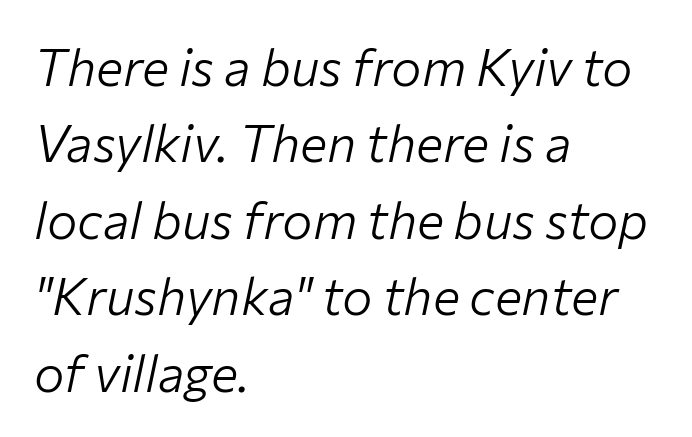
{"italic": "yes", "lean": "right", "slant_degrees": 12, "bold": "no", "weight": "light", "width": "normal", "stroke_contrast": "low", "x_height": "medium", "monospaced": "no", "underline": "no", "align": "left", "line_spacing": "normal", "line_spacing_ratio": 1.5, "letter_spacing": "normal", "letter_spacing_em": 0.0, "glyph_px": 51}
